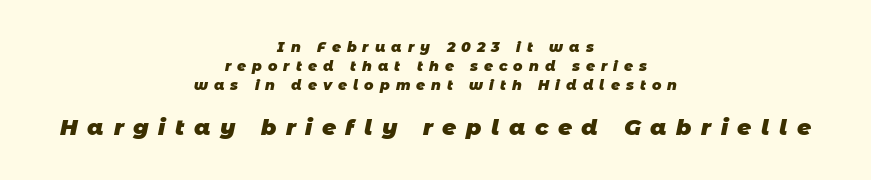
{"bold": "yes", "underline": "no", "align": "center", "line_spacing": "normal", "line_spacing_ratio": 1.37, "letter_spacing": "wide", "letter_spacing_em": 0.43, "larger_block": "second", "size_ratio": 1.57, "glyph_px": 22}
